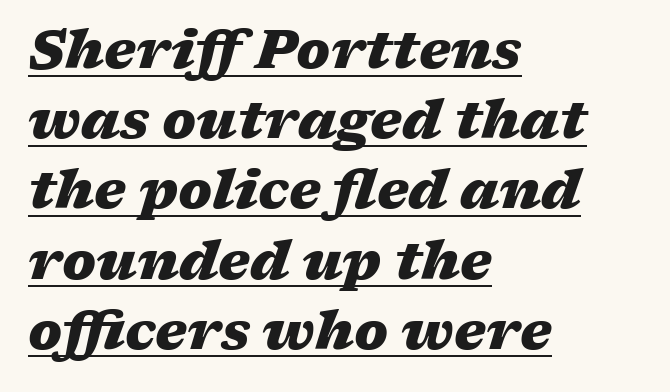
The face used here is proportionally spaced, like ordinary book or web type. Horizontal bands of white between lines are of average thickness. The string is rendered with underlining switched on. Italic? Definitely — the glyphs are oblique. These lines keep a tight, regular rhythm from letter to letter.
